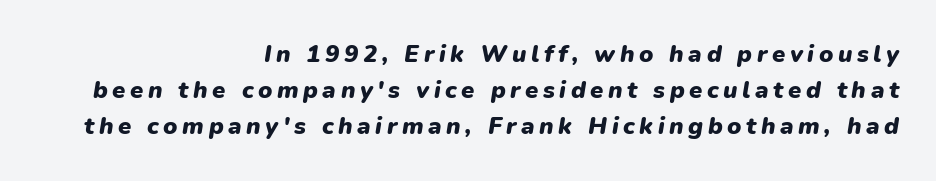
Q: Is the text bold? A: Yes.
Q: Is the text italic (slanted)? A: Yes, it leans right by about 9 degrees.
Q: Is the text underlined? A: No.
Q: How is the paragraph aligned? A: Right-aligned.
Q: Is the spacing between lines tight, normal or loose? A: Normal.
